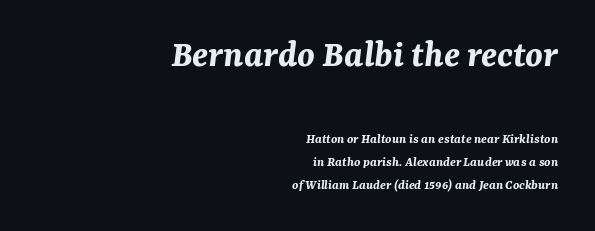
{"italic": "yes", "lean": "right", "slant_degrees": 7, "bold": "yes", "weight": "bold", "width": "normal", "stroke_contrast": "medium", "x_height": "medium", "monospaced": "no", "underline": "no", "align": "right", "line_spacing": "normal", "line_spacing_ratio": 1.64, "letter_spacing": "normal", "letter_spacing_em": 0.0, "larger_block": "first", "size_ratio": 2.79, "glyph_px": 39}
